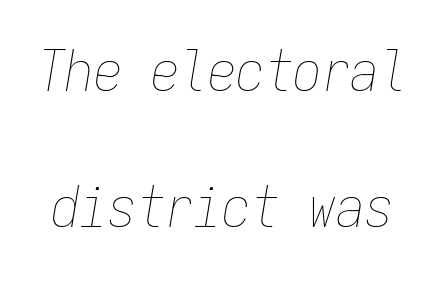
Letters rest on an invisible, unmarked baseline. Inter-character spacing is left at the font's built-in metrics. When letters slant like this, we call the style italic. Every character here occupies the same horizontal width, giving the sample a typewriter-like rhythm. Heaviness? Minimal to ordinary, like unemphasized prose.
